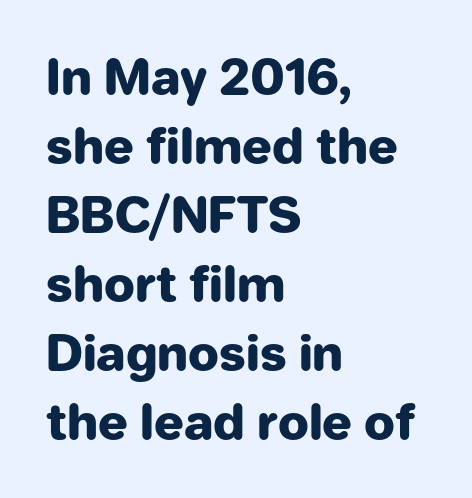
The image shows 49 px heavy sans-serif type, upright; set left-aligned, normal line spacing (1.41x), normal letter spacing, not underlined; low stroke contrast and a medium x-height.
